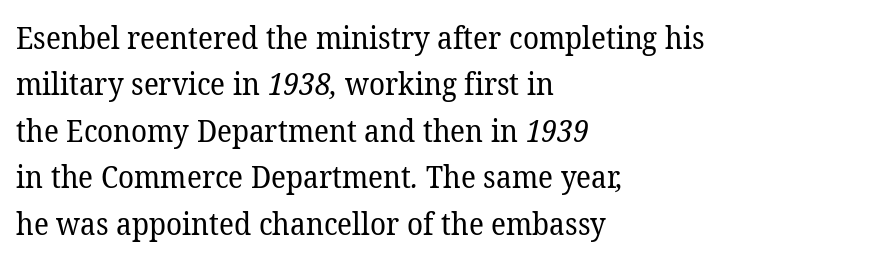
{"serif": "yes", "bold": "no", "weight": "regular", "width": "normal", "stroke_contrast": "low", "x_height": "medium", "monospaced": "no", "underline": "no", "align": "left", "line_spacing": "normal", "line_spacing_ratio": 1.55, "letter_spacing": "normal", "letter_spacing_em": 0.0, "glyph_px": 30}
